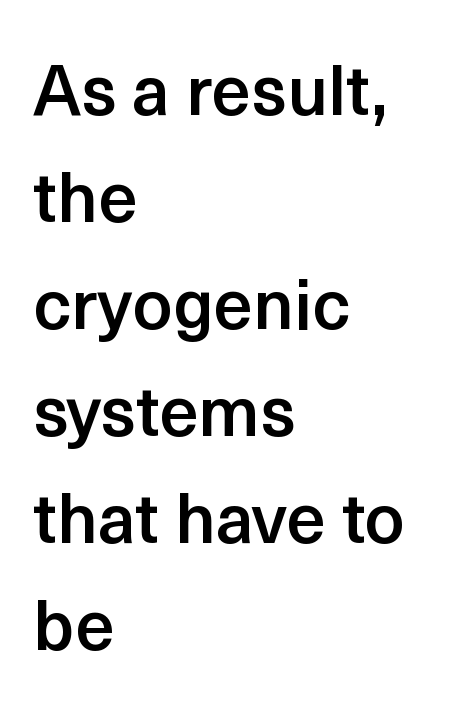
The image shows 70 px semibold sans-serif type, upright; set left-aligned, normal line spacing (1.53x), normal letter spacing, not underlined; a medium x-height.
